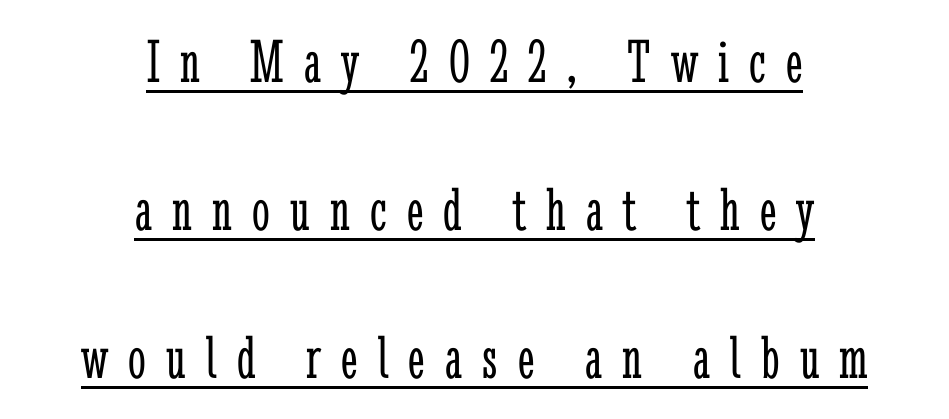
Yep, those are serifs on the letters. A typographer would call this underscored text. This block would shrink considerably if given ordinary leading; it's expanded now. Reading down the block, each line starts at a different indent, mirrored at its end.
